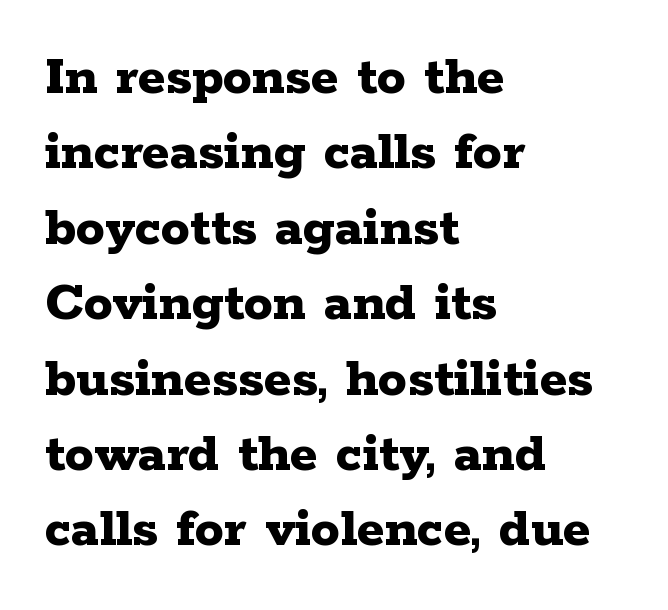
Q: Is the text bold? A: Yes.
Q: Is the text italic (slanted)? A: No, it is upright.
Q: Is the typeface a serif or a sans-serif typeface? A: Serif.
Q: Is the text underlined? A: No.
Q: How is the paragraph aligned? A: Left-aligned.
Q: Is the spacing between letters normal or unusually wide? A: Normal.
Q: Is the spacing between lines tight, normal or loose? A: Normal.
Q: Width (condensed, normal, or wide)? A: Wide.
Q: Stroke contrast? A: Low.
Q: x-height? A: Medium.
Q: Monospaced? A: No.
